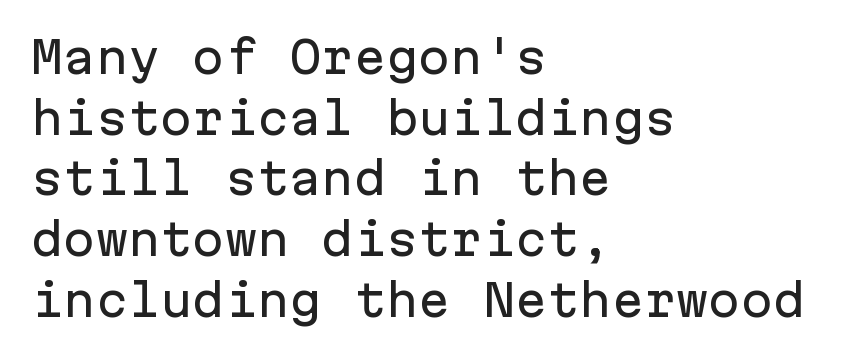
The image shows 43 px sans-serif type, upright, monospaced; set left-aligned, normal line spacing (1.41x), normal letter spacing, not underlined; low stroke contrast and a medium x-height.
